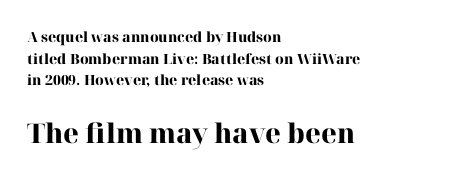
Casual observation: everything's shoved over to the left. Thick stems and heavy bowls — unmistakably bold. The letters sit at their default tracking, neither squeezed nor spread. Line spacing here is normal. A clean baseline with only descenders dipping below it. The type sits square on the baseline with zero lean.
